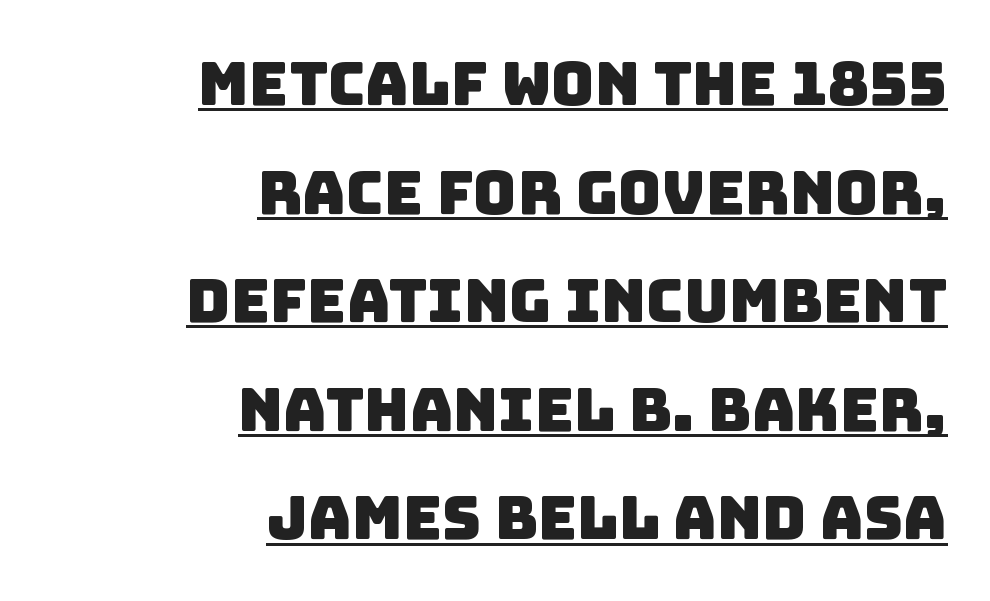
{"serif": "no", "width": "normal", "stroke_contrast": "low", "x_height": "large", "monospaced": "no", "underline": "yes", "align": "right", "line_spacing_ratio": 1.81, "letter_spacing": "normal", "letter_spacing_em": 0.0, "glyph_px": 60}
